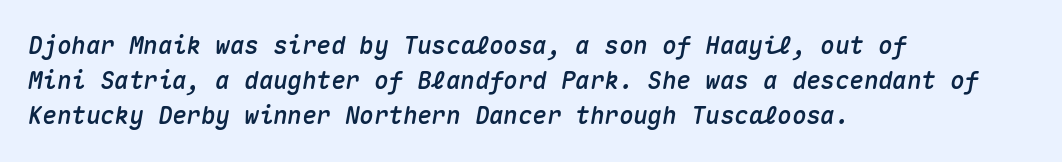
Q: Is the text italic (slanted)? A: Yes, it leans right by about 10 degrees.
Q: Is the text underlined? A: No.
Q: How is the paragraph aligned? A: Left-aligned.
Q: Is the spacing between letters normal or unusually wide? A: Normal.
Q: Is the spacing between lines tight, normal or loose? A: Normal.
